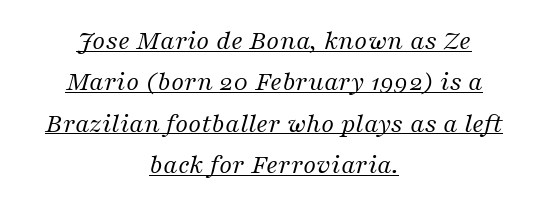
The image shows 28 px regular-weight serif type, italic (leaning right); set centered, normal line spacing (1.48x), normal letter spacing, underlined; medium stroke contrast and a medium x-height.
